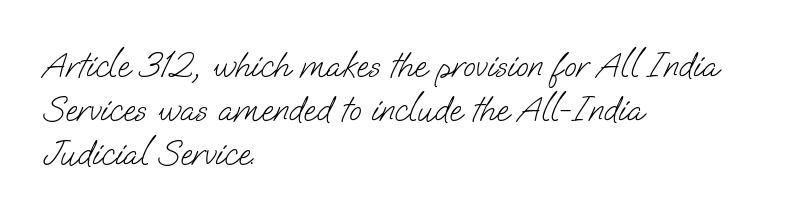
{"serif": "no", "bold": "no", "weight": "light", "width": "normal", "stroke_contrast": "low", "x_height": "small", "monospaced": "no", "underline": "no", "align": "left", "line_spacing_ratio": 1.22, "letter_spacing": "normal", "letter_spacing_em": 0.0, "glyph_px": 36}
